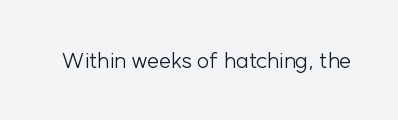
The space directly below the letters is spotless. Quick note: not italic, upright. The line texture is even and compact thanks to regular tracking. These glyphs show unthickened strokes, regular width or finer.
